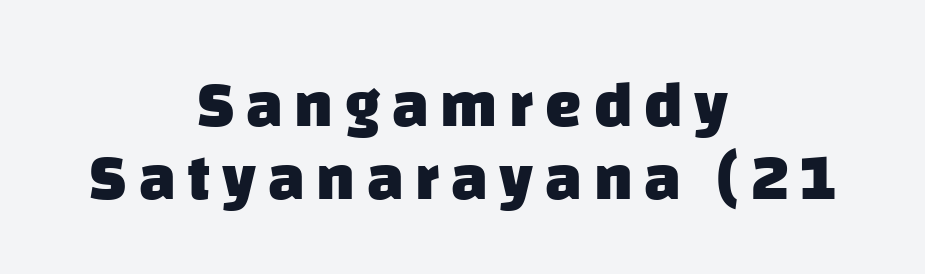
Q: Is the text bold? A: Yes.
Q: Is the typeface a serif or a sans-serif typeface? A: Sans-serif.
Q: Is the text underlined? A: No.
Q: How is the paragraph aligned? A: Centered.
Q: Is the spacing between lines tight, normal or loose? A: Tight.
Q: Width (condensed, normal, or wide)? A: Normal.
Q: Stroke contrast? A: Low.
Q: x-height? A: Large.
Q: Monospaced? A: No.
